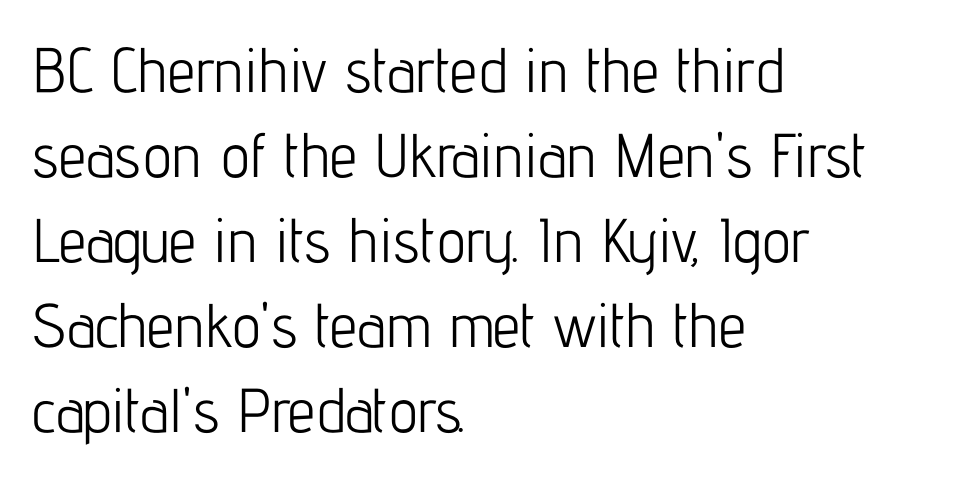
This sample has the flowing, uneven cadence of proportional lettering. The typeface chosen for these lines omits serifs. All the whitespace from short lines collects on the right. Caption: standard tracking, unaltered. Interline gaps are of average width in this sample. Heft: none added — not bold.
